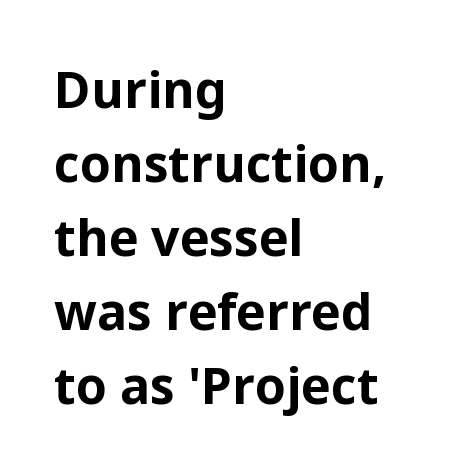
Has an underline been added? It has not. Serifs: no, the terminals of the letterforms are clean. A dark, heavy texture on the line: the type is bold. There is no visible air inserted between adjacent glyphs.
